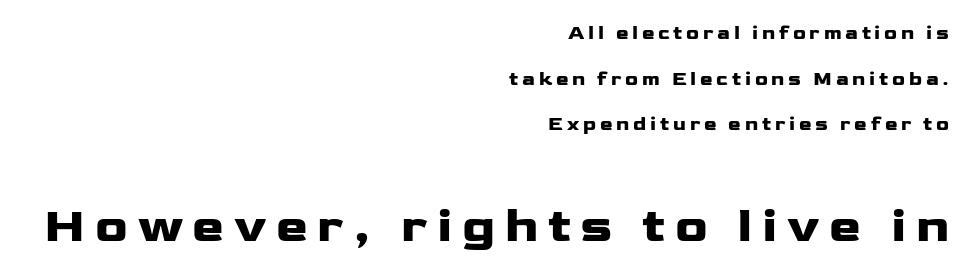
{"serif": "no", "italic": "no", "width": "wide", "stroke_contrast": "low", "x_height": "medium", "monospaced": "no", "underline": "no", "align": "right", "line_spacing": "loose", "line_spacing_ratio": 2.4, "letter_spacing": "wide", "letter_spacing_em": 0.2, "larger_block": "second", "size_ratio": 2.53, "glyph_px": 48}
